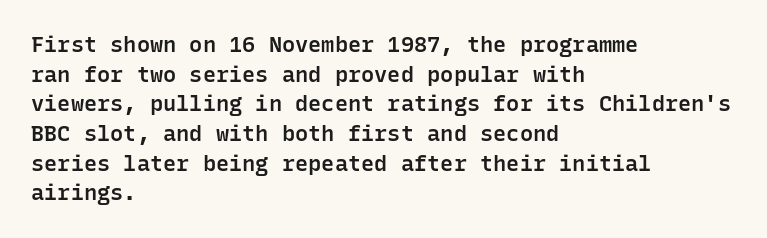
Q: Is the text bold? A: Semi-bold.
Q: Is the text italic (slanted)? A: No, it is upright.
Q: Is the text underlined? A: No.
Q: How is the paragraph aligned? A: Left-aligned.
Q: Is the spacing between letters normal or unusually wide? A: Normal.
Q: Is the spacing between lines tight, normal or loose? A: Normal.
